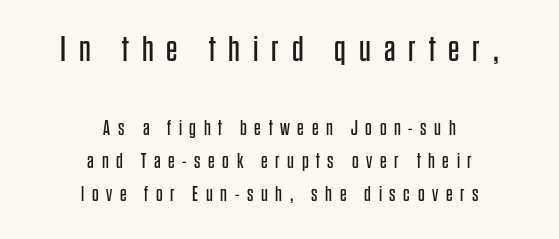
The baseline area is clear. Leading matches the norm, producing a regular column. Is the block centered? Yes — each line is placed symmetrically about the middle. Note the varied advance widths — an 'i' is clearly narrower than an 'm'.
